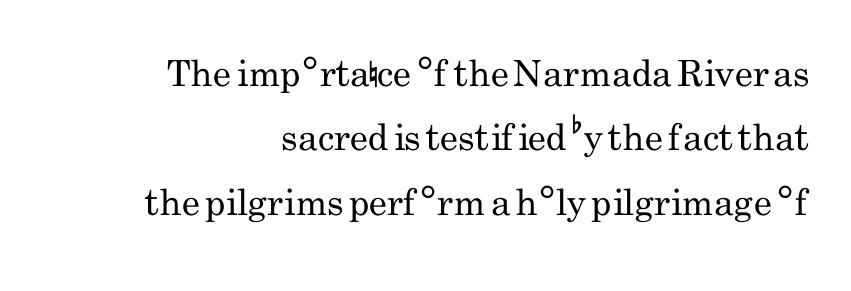
The text was rendered using a sans face with plain stroke endings. Characters remain perfectly vertical along every line. Compared with a flush-left layout, this one pins lines to the opposite, right side. This sample has the flowing, uneven cadence of proportional lettering. Plain, unruled lines of type.
